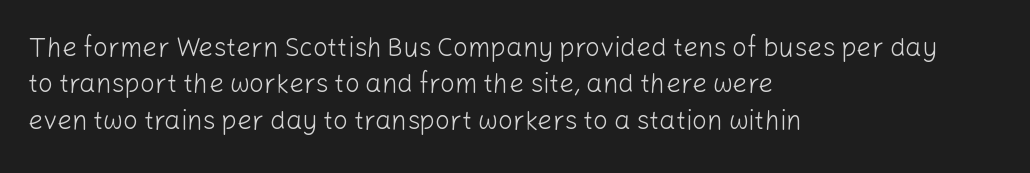
{"italic": "no", "bold": "no", "underline": "no", "align": "left", "line_spacing": "normal", "line_spacing_ratio": 1.4, "letter_spacing": "normal", "letter_spacing_em": 0.0, "glyph_px": 26}
